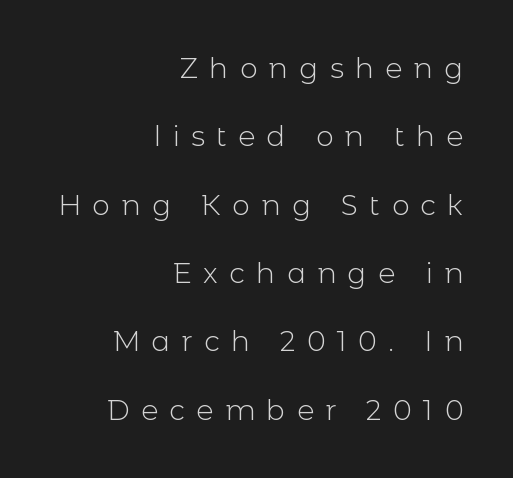
Q: Is the text bold? A: No.
Q: Is the text italic (slanted)? A: No, it is upright.
Q: Is the typeface a serif or a sans-serif typeface? A: Sans-serif.
Q: Is the text underlined? A: No.
Q: How is the paragraph aligned? A: Right-aligned.
Q: Is the spacing between letters normal or unusually wide? A: Unusually wide.
Q: Is the spacing between lines tight, normal or loose? A: Loose.
Q: Width (condensed, normal, or wide)? A: Normal.
Q: x-height? A: Medium.
Q: Monospaced? A: No.
